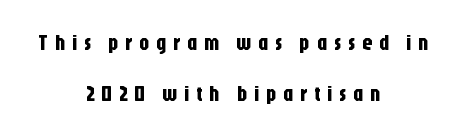
Q: Is the text italic (slanted)? A: No, it is upright.
Q: Is the text underlined? A: No.
Q: How is the paragraph aligned? A: Centered.
Q: Is the spacing between letters normal or unusually wide? A: Unusually wide.
Q: Is the spacing between lines tight, normal or loose? A: Loose.
